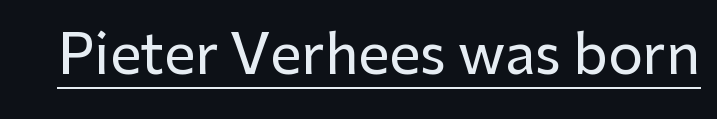
Students, observe the line beneath the letters — that is underlining. You can tell from the bare stems that sans-serif type was used. The rendering keeps characters at their native spacing. A typesetter would call this proportional, since set widths differ per character. Style check: upright.
